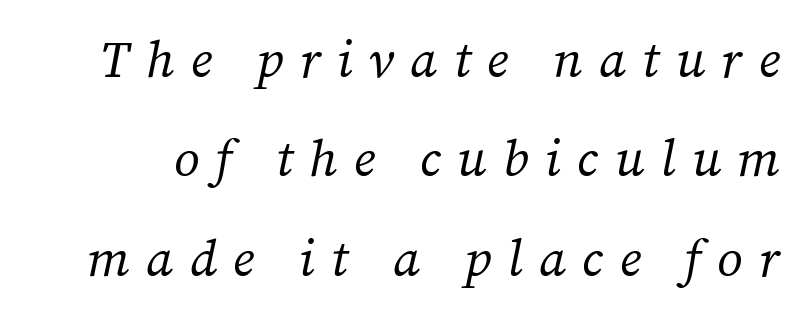
Successive baselines arrive slowly, with a big drop between each. Would a proofreader flag this as italicized? Yes. Each row of text sits above clean, open space. Font category for this specimen: serif. You could only call the tracking loose — the letters float apart. Do the characters align in a grid? No, the font is proportional.
